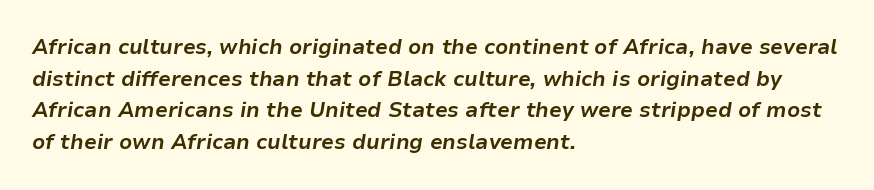
{"italic": "yes", "lean": "right", "slant_degrees": 9, "bold": "yes", "underline": "no", "align": "left", "line_spacing": "normal", "line_spacing_ratio": 1.51, "letter_spacing": "normal", "letter_spacing_em": 0.0, "glyph_px": 21}
